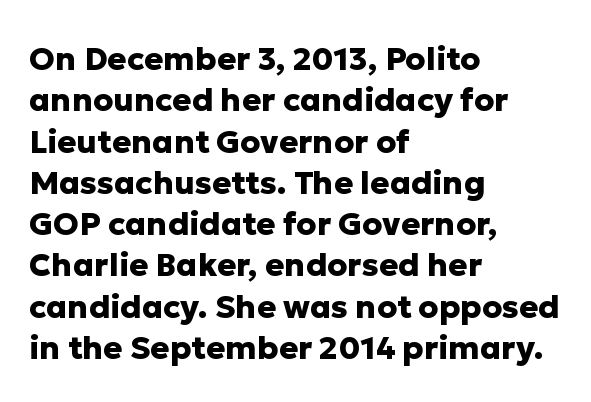
{"serif": "no", "italic": "no", "bold": "yes", "weight": "heavy", "width": "normal", "stroke_contrast": "low", "x_height": "medium", "monospaced": "no", "underline": "no", "align": "left", "line_spacing": "normal", "line_spacing_ratio": 1.29, "letter_spacing": "normal", "letter_spacing_em": 0.0, "glyph_px": 32}
